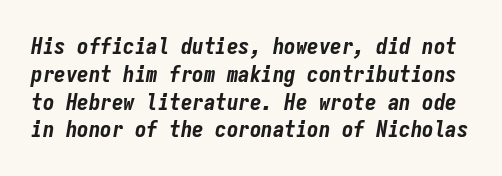
Is the type bold? Yes — the strokes are clearly thick and heavy. Tracking here is standard; glyphs follow each other at the usual distance. The space beneath each line is pristine and unruled. You can tell it's italic because the verticals aren't actually vertical.
